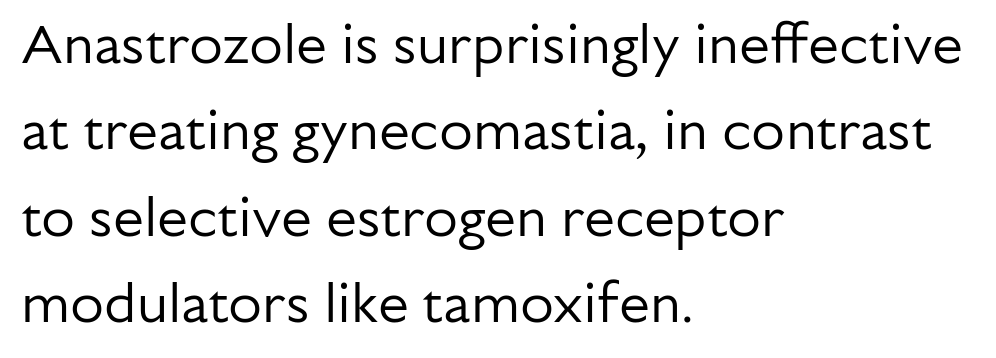
The image shows 55 px regular-weight sans-serif type, upright; set left-aligned, normal line spacing (1.57x), normal letter spacing, not underlined; low stroke contrast and a medium x-height.
